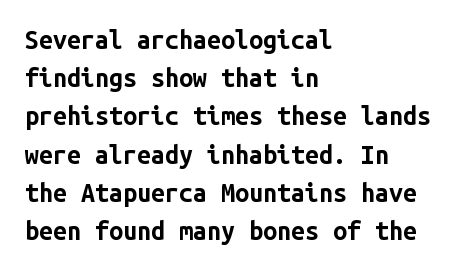
Q: Is the text bold? A: Yes.
Q: Is the text italic (slanted)? A: No, it is upright.
Q: Is the text underlined? A: No.
Q: How is the paragraph aligned? A: Left-aligned.
Q: Is the spacing between letters normal or unusually wide? A: Normal.
Q: Is the spacing between lines tight, normal or loose? A: Normal.
